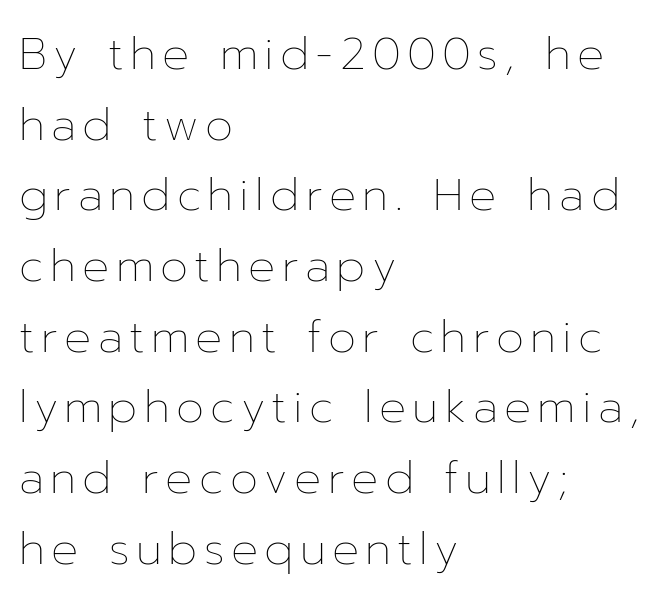
The image shows 45 px thin type, upright; set left-aligned, normal line spacing (1.57x), not underlined; low stroke contrast and a medium x-height.
